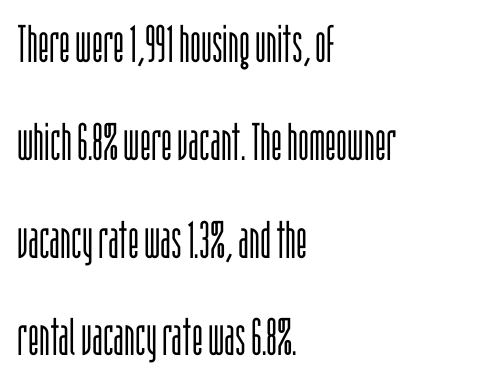
{"serif": "no", "italic": "no", "bold": "no", "weight": "light", "width": "condensed", "stroke_contrast": "low", "x_height": "large", "monospaced": "no", "underline": "no", "align": "left", "line_spacing_ratio": 1.88, "letter_spacing": "normal", "letter_spacing_em": 0.0, "glyph_px": 52}
